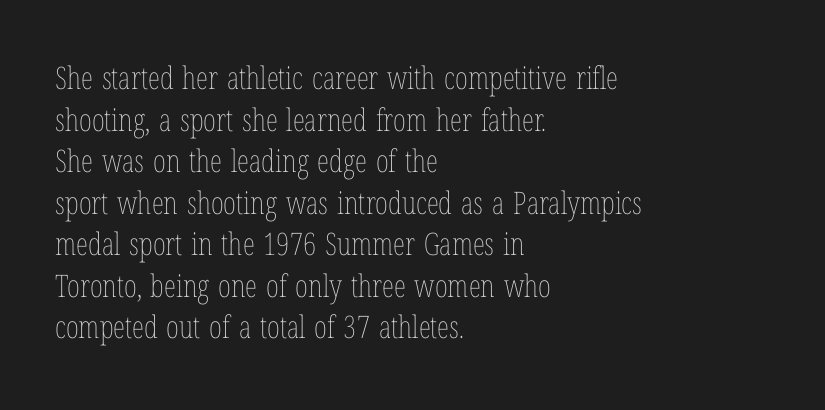
Q: Is the text bold? A: No.
Q: Is the text italic (slanted)? A: No, it is upright.
Q: Is the text underlined? A: No.
Q: How is the paragraph aligned? A: Left-aligned.
Q: Is the spacing between letters normal or unusually wide? A: Normal.
Q: Is the spacing between lines tight, normal or loose? A: Normal.
Q: Width (condensed, normal, or wide)? A: Condensed.
Q: Stroke contrast? A: Low.
Q: x-height? A: Medium.
Q: Monospaced? A: No.
